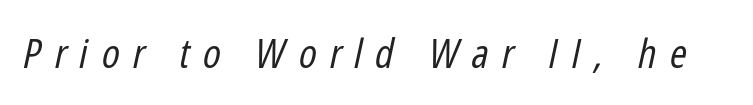
Here the glyphs are tracked loosely, breaking word shapes into spaced letters. Heft: none added — not bold. Here the designer chose a conventional face with non-uniform glyph widths. Quick note: italic. Anything drawn beneath the words? Only blank space.
